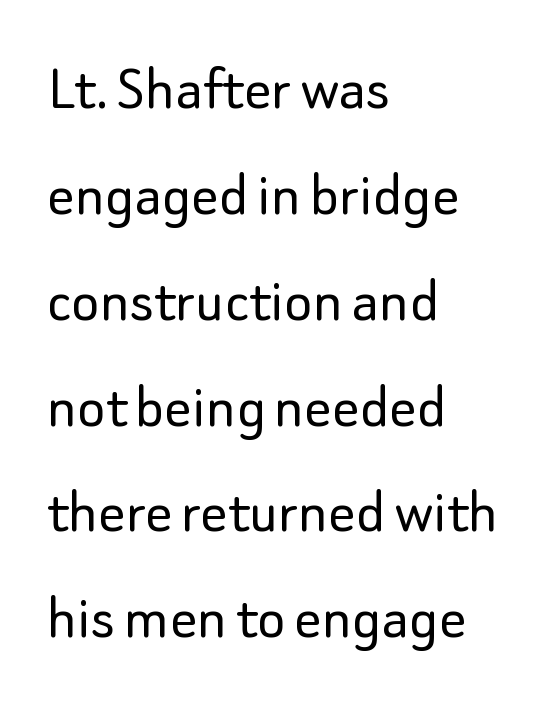
The strip under each line holds only bare page. The passage shown is typeset with a sans-serif family. Posture: upright roman. The strokes are not fattened; the text isn't bold. This sample keeps an unexceptional amount of space between lines.
